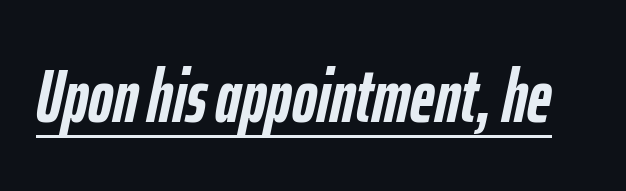
These lines are rendered in a variable-pitch font. Plenty of ink on the page — the face is bold. This sample uses an oblique cut, with every glyph tilted off the vertical. The string is rendered with underlining switched on.
